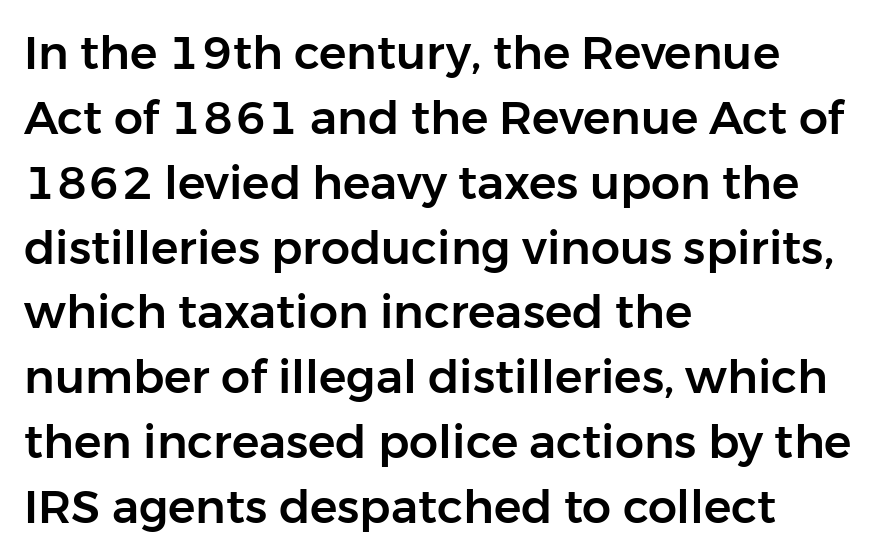
Q: Is the text italic (slanted)? A: No, it is upright.
Q: Is the typeface a serif or a sans-serif typeface? A: Sans-serif.
Q: Is the text underlined? A: No.
Q: How is the paragraph aligned? A: Left-aligned.
Q: Is the spacing between letters normal or unusually wide? A: Normal.
Q: Is the spacing between lines tight, normal or loose? A: Normal.
Q: Width (condensed, normal, or wide)? A: Normal.
Q: Stroke contrast? A: Low.
Q: x-height? A: Medium.
Q: Monospaced? A: No.
